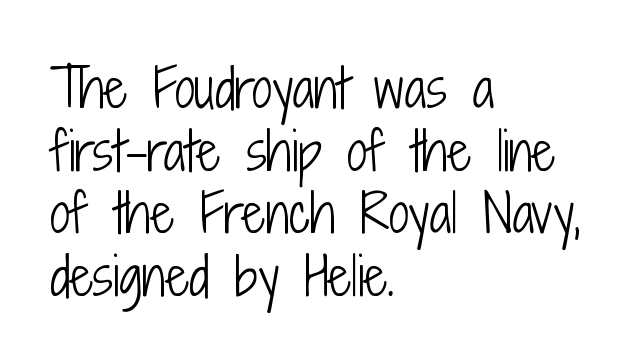
The image shows 51 px light, condensed sans-serif type, upright; set left-aligned, line spacing 1.23x, normal letter spacing, not underlined; low stroke contrast and a medium x-height.
